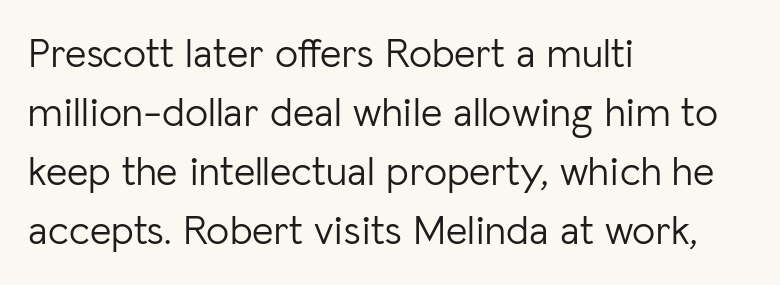
Characters follow at the spacing the type designer built in. Nope, not italic — everything's standing straight. The specimen omits any rule beneath the text block's lines. Type style note: lacks serifs. In terms of leading, this rendering sits right in the middle.
